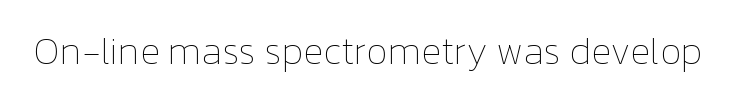
{"italic": "no", "bold": "no", "weight": "thin", "width": "normal", "stroke_contrast": "low", "x_height": "medium", "monospaced": "no", "underline": "no", "letter_spacing": "normal", "letter_spacing_em": 0.0, "glyph_px": 38}
